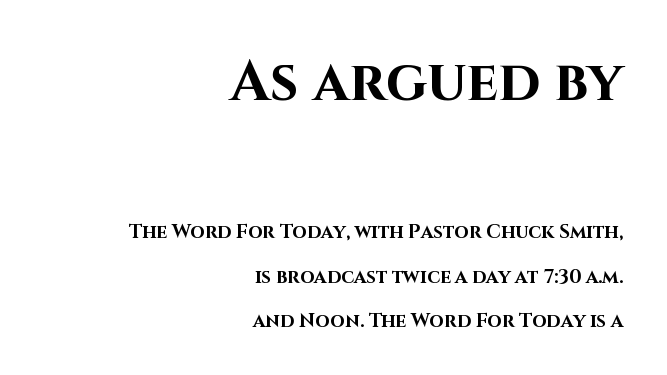
{"serif": "no", "italic": "no", "bold": "yes", "weight": "bold", "width": "normal", "stroke_contrast": "high", "x_height": "large", "monospaced": "no", "underline": "no", "align": "right", "line_spacing": "loose", "line_spacing_ratio": 2.33, "letter_spacing": "normal", "letter_spacing_em": 0.0, "larger_block": "first", "size_ratio": 2.95, "glyph_px": 56}
